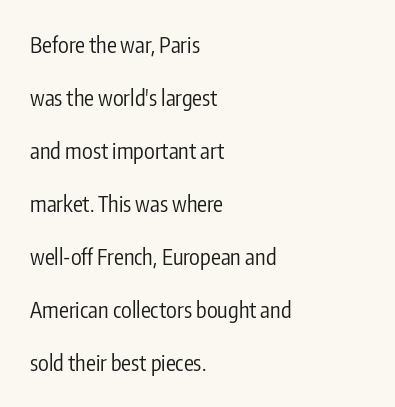
The typesetter chose a ragged-right arrangement here. The block of text is sparse from top to bottom, with ample space between rows. Characters remain perfectly vertical along every line. The words here are not underlined. Does extra space separate the letters? No, they use regular spacing. The typesetting does not lean heavy: it is not bold.
